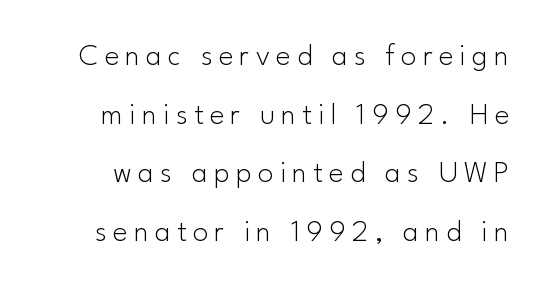
{"serif": "no", "italic": "no", "bold": "no", "weight": "light", "width": "normal", "stroke_contrast": "low", "x_height": "small", "monospaced": "no", "underline": "no", "line_spacing_ratio": 1.89, "letter_spacing": "wide", "letter_spacing_em": 0.2, "glyph_px": 31}
